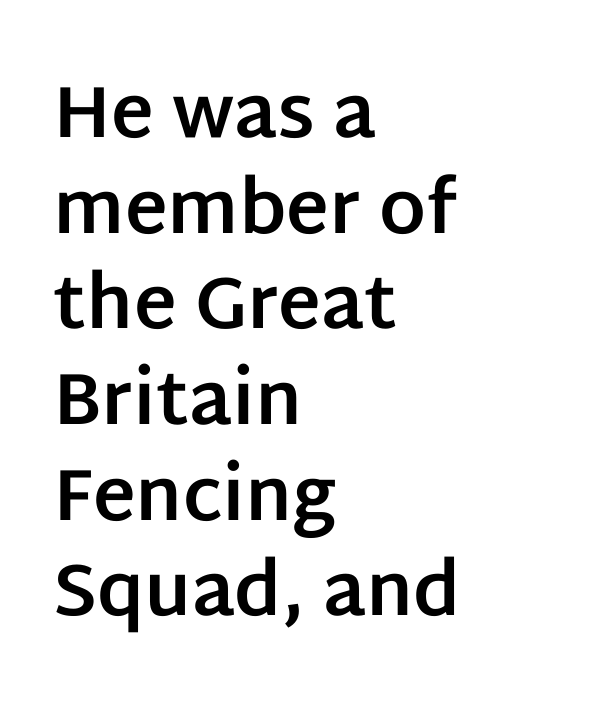
Interline gaps are of average width in this sample. No feet cap the strokes, marking this as sans-serif type. Think of a printed novel: that variable character pitch is what you see here. Horizontal alignment here is leftward, the default for most running prose. Every stem runs plumb, perpendicular to the baseline. Heavy-handed strokes throughout: this text is bold.
